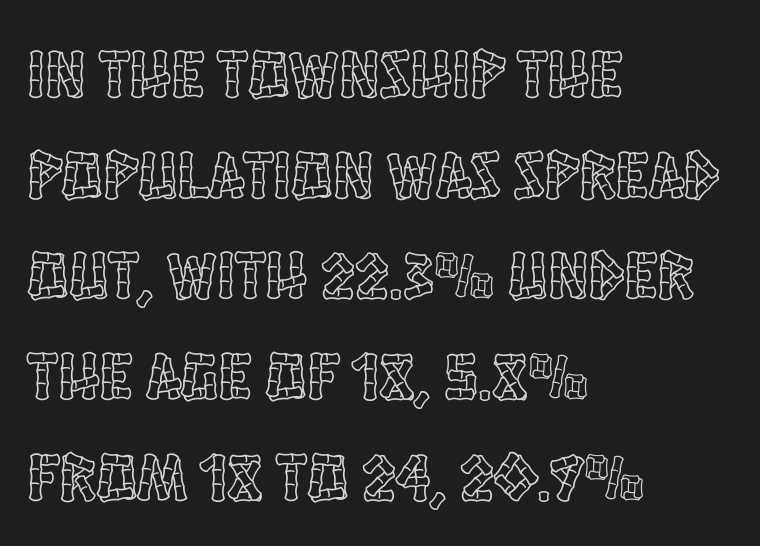
{"italic": "no", "width": "condensed", "x_height": "large", "monospaced": "no", "underline": "no", "align": "left", "line_spacing": "normal", "line_spacing_ratio": 1.48, "letter_spacing": "normal", "letter_spacing_em": 0.0, "glyph_px": 68}
